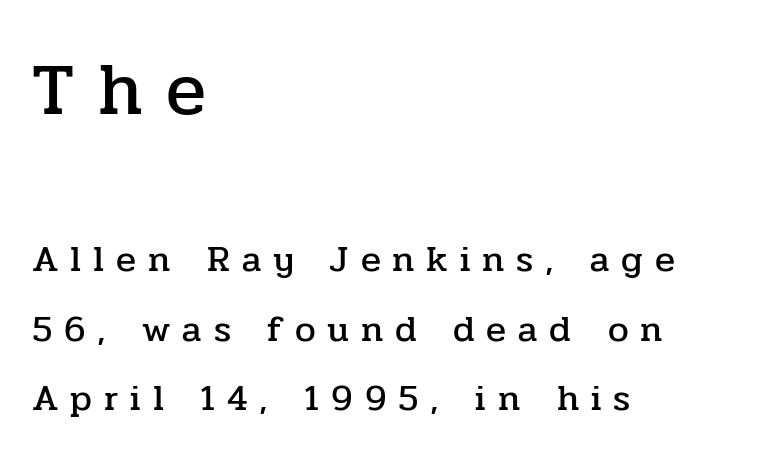
The image shows 74 px serif type, upright; set left-aligned, line spacing 1.88x, unusually wide letter spacing (+0.32 em), not underlined; the first (top) block is 2.0x larger; low stroke contrast and a medium x-height.
